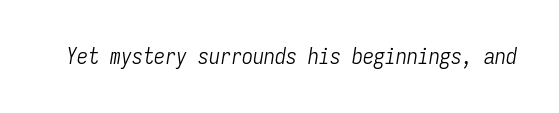
The image shows 22 px text type, italic (leaning right); set normal letter spacing, not underlined.
